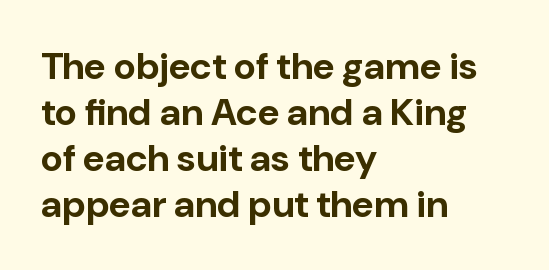
Short note: letters normally spaced. The rendering uses natural spacing where letterforms have individual widths. This sample uses an upright cut, with every glyph sitting square on the baseline. All the whitespace from short lines collects on the right.
